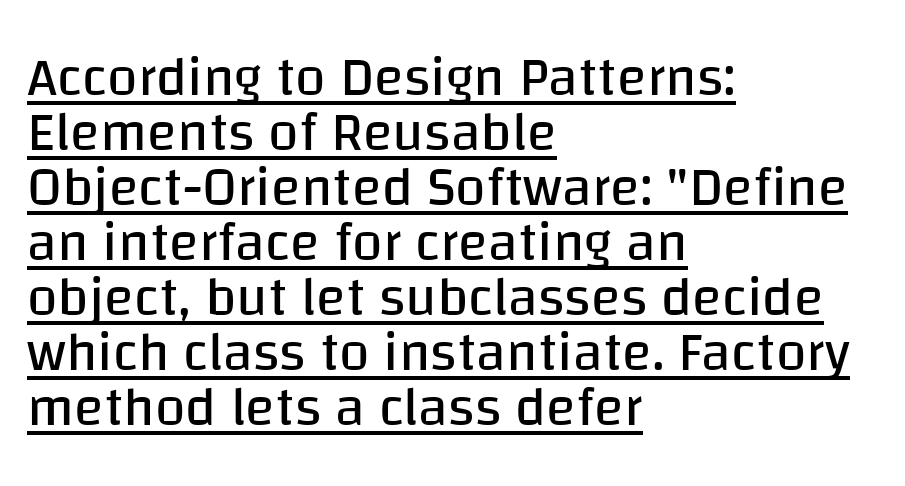
{"serif": "no", "italic": "no", "bold": "no", "weight": "regular", "width": "normal", "stroke_contrast": "low", "x_height": "large", "monospaced": "no", "underline": "yes", "align": "left", "line_spacing": "tight", "line_spacing_ratio": 1.0, "letter_spacing": "normal", "letter_spacing_em": 0.0, "glyph_px": 55}
